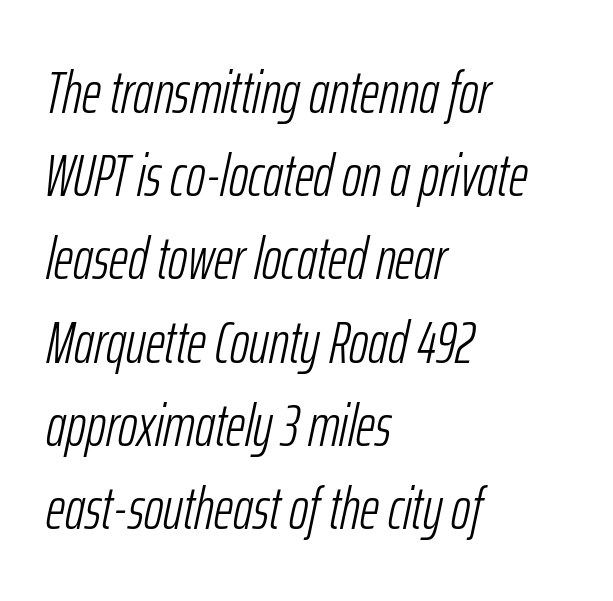
Q: Is the text bold? A: No.
Q: Is the text italic (slanted)? A: Yes, it leans right by about 12 degrees.
Q: Is the text underlined? A: No.
Q: How is the paragraph aligned? A: Left-aligned.
Q: Is the spacing between letters normal or unusually wide? A: Normal.
Q: Is the spacing between lines tight, normal or loose? A: Normal.
Q: Width (condensed, normal, or wide)? A: Condensed.
Q: Stroke contrast? A: Low.
Q: x-height? A: Medium.
Q: Monospaced? A: No.
